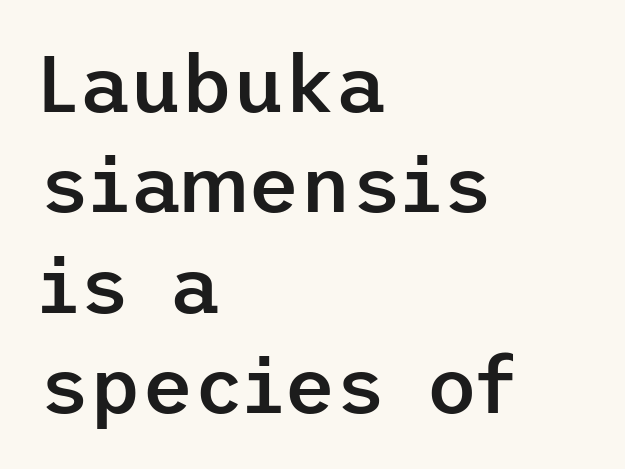
{"serif": "no", "italic": "no", "bold": "semi", "weight": "semibold", "width": "normal", "stroke_contrast": "low", "x_height": "medium", "underline": "no", "align": "left", "line_spacing": "normal", "line_spacing_ratio": 1.27, "letter_spacing": "normal", "letter_spacing_em": 0.0, "glyph_px": 79}
